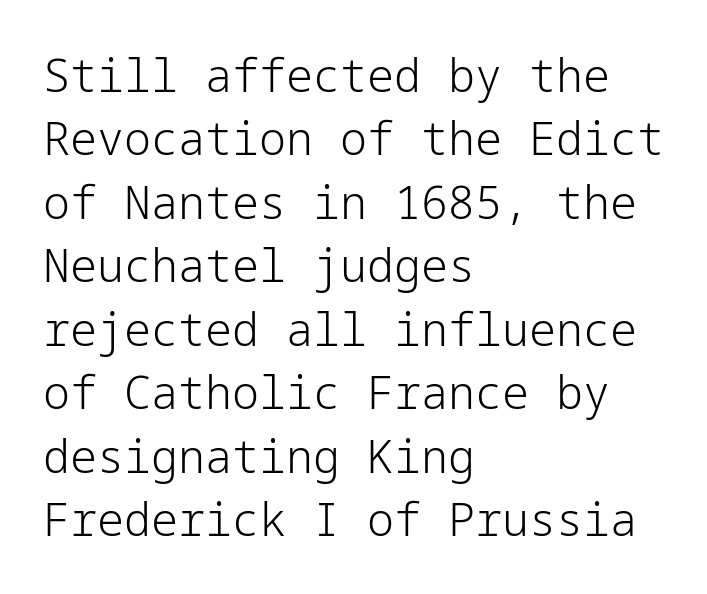
This sample keeps an unexceptional amount of space between lines. Style check: upright. The rendering keeps characters at their native spacing. The letterforms sit at book weight or below. The rendering anchors every line to the left-hand side. Nothing sits at the stroke ends, so this counts as sans-serif.
